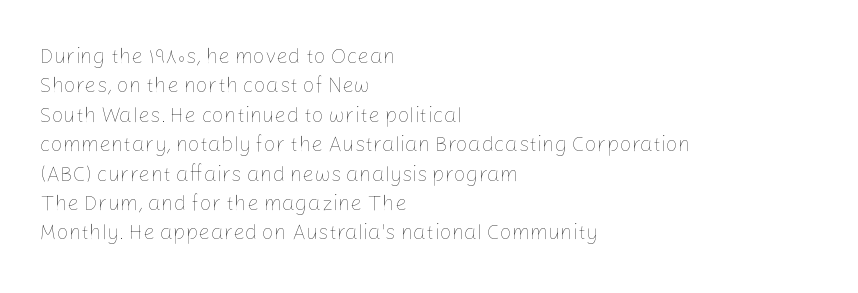
{"italic": "no", "bold": "no", "underline": "no", "align": "left", "line_spacing": "normal", "line_spacing_ratio": 1.4, "letter_spacing": "normal", "letter_spacing_em": 0.0, "glyph_px": 21}
